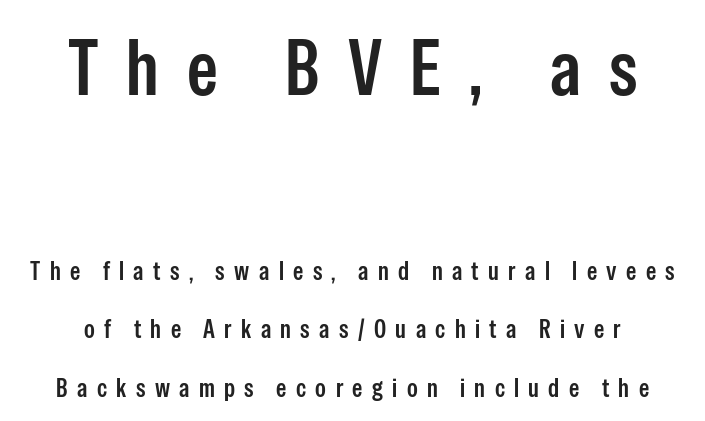
The image shows 78 px semibold, condensed sans-serif type, upright; set centered, loose line spacing (2.24x), unusually wide letter spacing (+0.36 em), not underlined; the first (top) block is 3.0x larger; low stroke contrast and a medium x-height.
